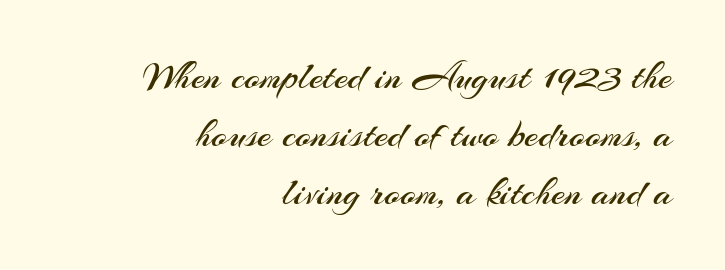
{"serif": "no", "bold": "no", "weight": "regular", "width": "normal", "stroke_contrast": "medium", "x_height": "small", "monospaced": "no", "underline": "no", "align": "right", "line_spacing": "normal", "line_spacing_ratio": 1.45, "letter_spacing": "normal", "letter_spacing_em": 0.0, "glyph_px": 40}
